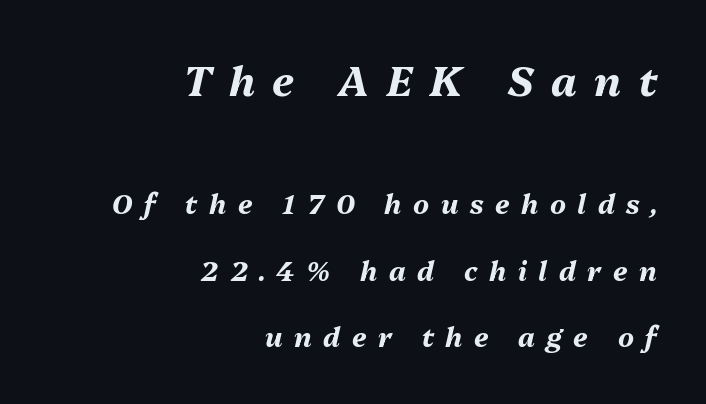
The image shows 41 px bold type, italic (leaning right); set right-aligned, loose line spacing (2.47x), unusually wide letter spacing (+0.43 em), not underlined; the first (top) block is 1.52x larger; medium stroke contrast and a medium x-height.
